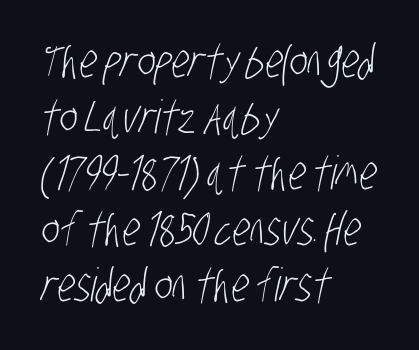
{"serif": "no", "bold": "no", "weight": "light", "width": "condensed", "stroke_contrast": "low", "x_height": "large", "monospaced": "no", "underline": "no", "align": "left", "line_spacing_ratio": 1.22, "letter_spacing": "normal", "letter_spacing_em": 0.0, "glyph_px": 46}
